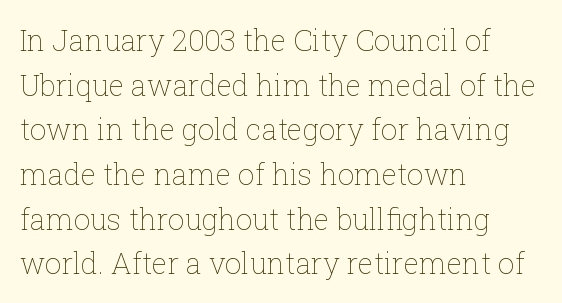
The type is set solid horizontally, with unmodified tracking. The letters advance in unequal steps, a hallmark of proportional type. Is the type heavy? It reads as light-to-regular instead. Quick note: interline space is typical. Underline: absent.
